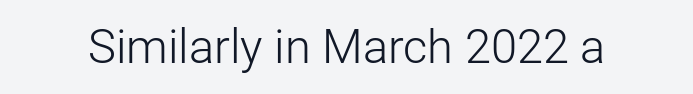
The image shows 47 px light sans-serif type, upright; set normal letter spacing, not underlined; low stroke contrast and a medium x-height.
